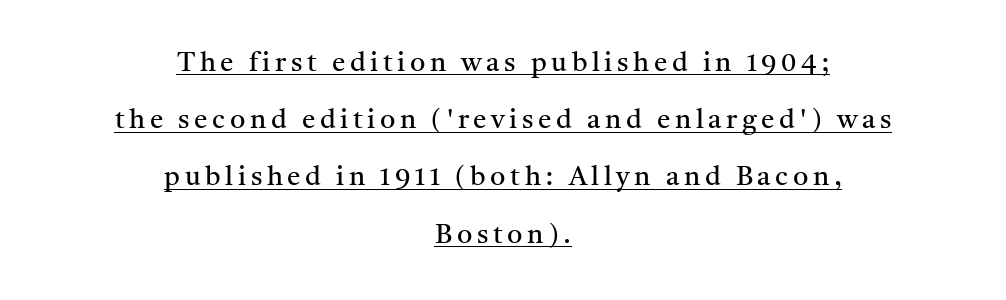
Q: Is the text bold? A: No.
Q: Is the text italic (slanted)? A: No, it is upright.
Q: Is the text underlined? A: Yes.
Q: How is the paragraph aligned? A: Centered.
Q: Is the spacing between lines tight, normal or loose? A: Loose.
